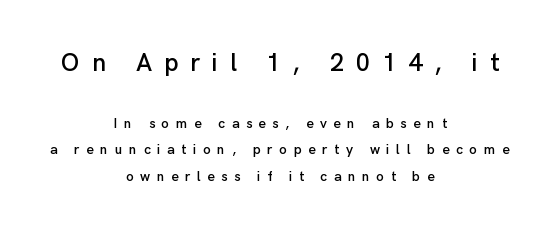
The image shows 25 px text type, upright; set centered, line spacing 1.88x, unusually wide letter spacing (+0.47 em), not underlined; the first (top) block is 1.79x larger.
